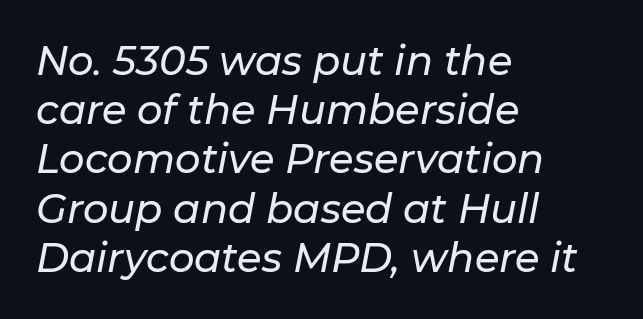
{"italic": "yes", "lean": "right", "slant_degrees": 11, "width": "normal", "stroke_contrast": "low", "x_height": "medium", "monospaced": "no", "underline": "no", "align": "left", "line_spacing_ratio": 1.23, "letter_spacing": "normal", "letter_spacing_em": 0.0, "glyph_px": 40}
